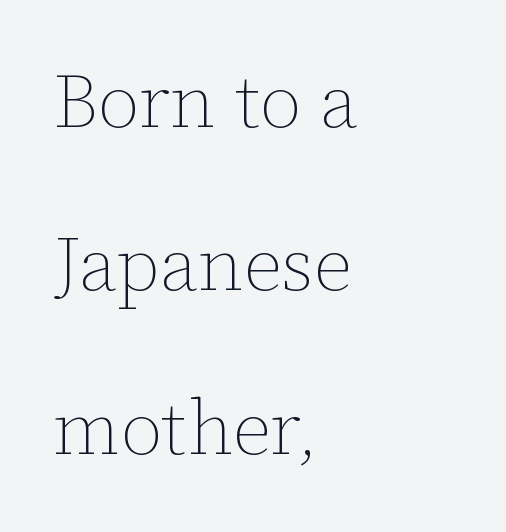
The image shows 76 px thin type, upright; set left-aligned, loose line spacing (2.15x), normal letter spacing, not underlined; low stroke contrast and a medium x-height.
